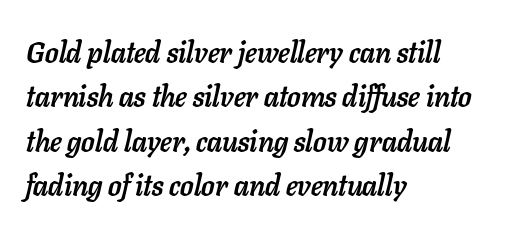
The image shows 29 px semibold type, italic (leaning right); set left-aligned, normal line spacing (1.53x), normal letter spacing, not underlined; low stroke contrast and a medium x-height.
